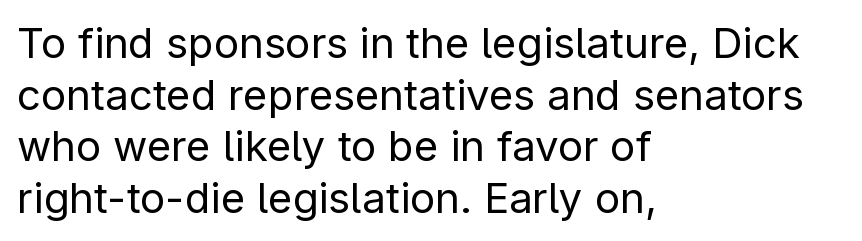
The image shows 42 px regular-weight sans-serif type, upright; set left-aligned, line spacing 1.23x, normal letter spacing, not underlined; low stroke contrast and a medium x-height.
